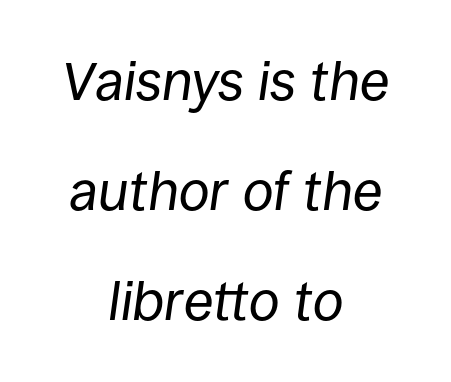
The image shows 55 px regular-weight type, italic (leaning right); set centered, loose line spacing (2.0x), normal letter spacing, not underlined; low stroke contrast and a large x-height.
